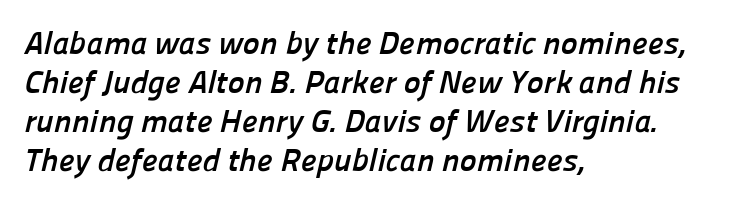
{"serif": "no", "bold": "yes", "weight": "semibold", "width": "normal", "stroke_contrast": "low", "x_height": "medium", "monospaced": "no", "underline": "no", "align": "left", "line_spacing_ratio": 1.22, "letter_spacing": "normal", "letter_spacing_em": 0.0, "glyph_px": 32}
